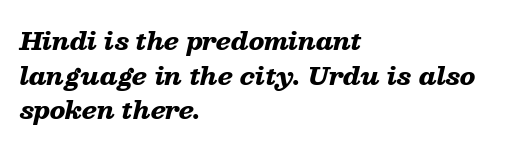
The image shows 24 px bold type, italic (leaning right); set left-aligned, normal line spacing (1.44x), normal letter spacing, not underlined.
